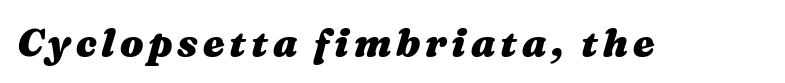
{"italic": "yes", "lean": "right", "slant_degrees": 16, "bold": "yes", "weight": "heavy", "width": "wide", "stroke_contrast": "medium", "x_height": "medium", "monospaced": "no", "underline": "no", "glyph_px": 39}
